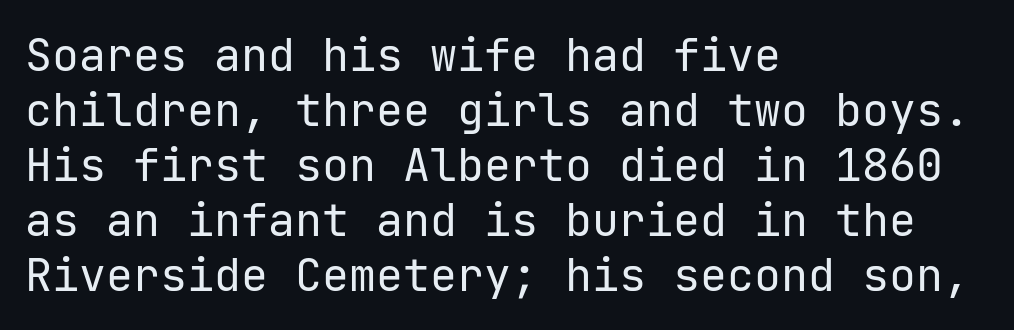
The image shows 45 px regular-weight sans-serif type, upright; set left-aligned, line spacing 1.22x, normal letter spacing, not underlined; low stroke contrast and a medium x-height.
